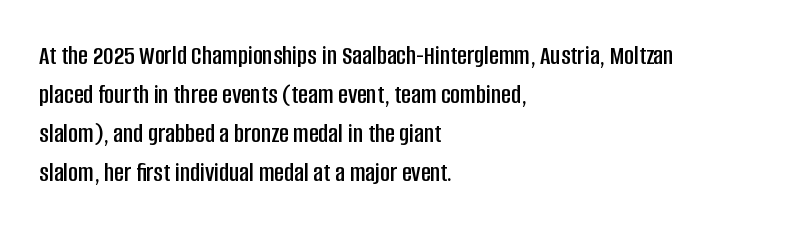
Q: Is the text italic (slanted)? A: No, it is upright.
Q: Is the text underlined? A: No.
Q: How is the paragraph aligned? A: Left-aligned.
Q: Is the spacing between letters normal or unusually wide? A: Normal.
Q: Is the spacing between lines tight, normal or loose? A: Normal.
